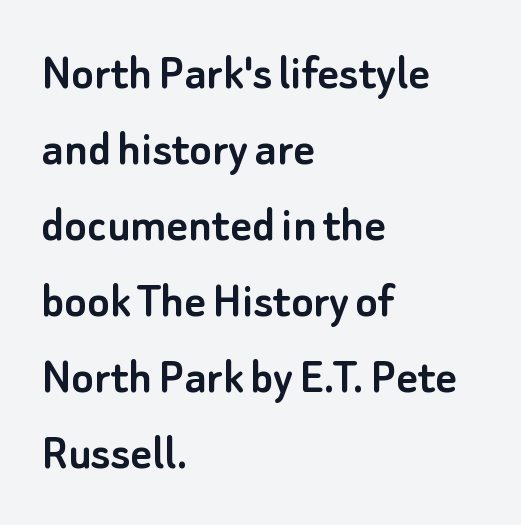
Q: Is the text italic (slanted)? A: No, it is upright.
Q: Is the typeface a serif or a sans-serif typeface? A: Sans-serif.
Q: Is the text underlined? A: No.
Q: How is the paragraph aligned? A: Left-aligned.
Q: Is the spacing between letters normal or unusually wide? A: Normal.
Q: Is the spacing between lines tight, normal or loose? A: Normal.
Q: Width (condensed, normal, or wide)? A: Normal.
Q: Stroke contrast? A: Low.
Q: x-height? A: Small.
Q: Monospaced? A: No.
